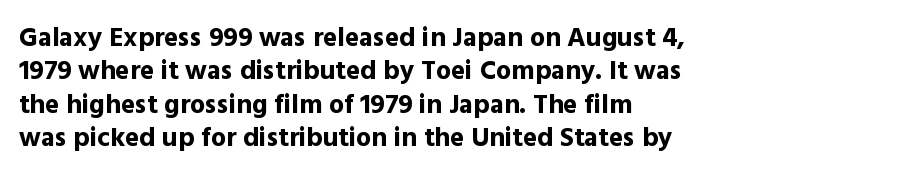
There is no visible air inserted between adjacent glyphs. Compared with a centered layout, this one pins lines to the left instead. The strokes are fattened all the way to bold. A typesetter would mark this as roman, not italic. The words here are not underlined.
